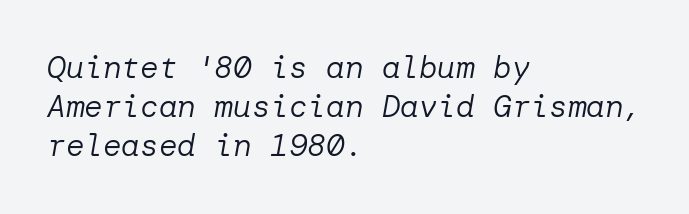
The image shows 31 px regular-weight type, italic (leaning right); set left-aligned, normal line spacing (1.26x), normal letter spacing, not underlined; low stroke contrast and a medium x-height.
